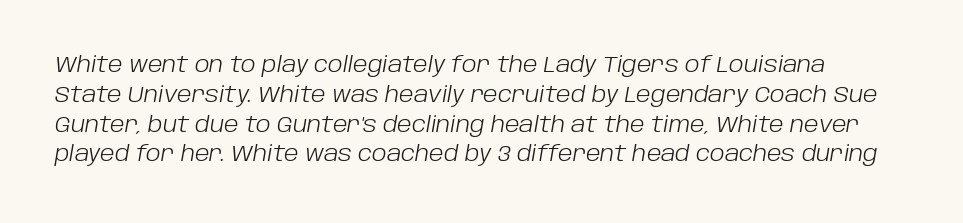
{"italic": "yes", "lean": "right", "slant_degrees": 10, "bold": "no", "underline": "no", "line_spacing": "normal", "line_spacing_ratio": 1.42, "letter_spacing": "normal", "letter_spacing_em": 0.0, "glyph_px": 21}
